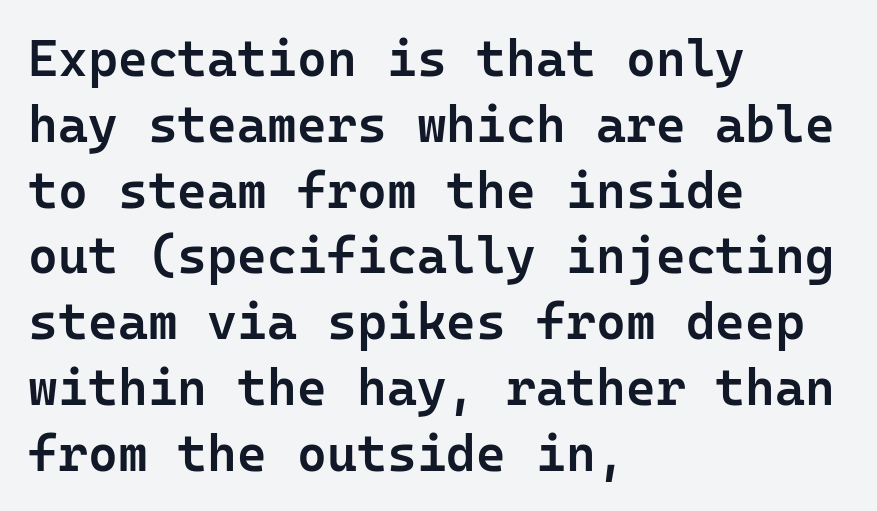
Q: Is the text bold? A: Semi-bold.
Q: Is the text italic (slanted)? A: No, it is upright.
Q: Is the typeface a serif or a sans-serif typeface? A: Sans-serif.
Q: Is the text underlined? A: No.
Q: How is the paragraph aligned? A: Left-aligned.
Q: Is the spacing between letters normal or unusually wide? A: Normal.
Q: Is the spacing between lines tight, normal or loose? A: Normal.
Q: Width (condensed, normal, or wide)? A: Normal.
Q: Stroke contrast? A: Low.
Q: x-height? A: Medium.
Q: Monospaced? A: Yes.
